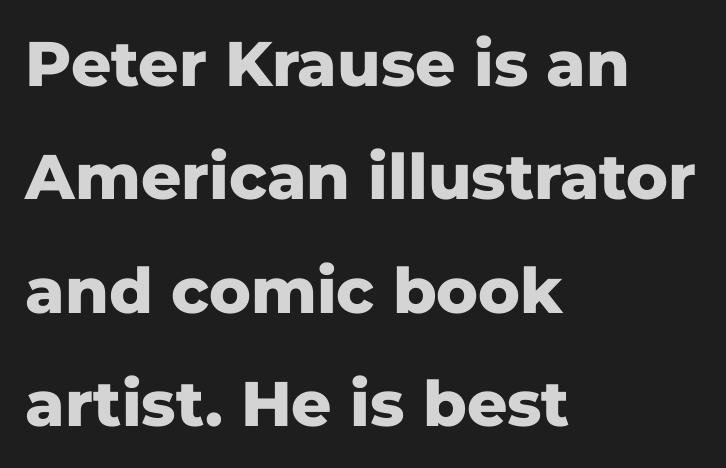
Q: Is the text bold? A: Yes.
Q: Is the text italic (slanted)? A: No, it is upright.
Q: Is the typeface a serif or a sans-serif typeface? A: Sans-serif.
Q: Is the text underlined? A: No.
Q: How is the paragraph aligned? A: Left-aligned.
Q: Is the spacing between letters normal or unusually wide? A: Normal.
Q: Width (condensed, normal, or wide)? A: Normal.
Q: Stroke contrast? A: Low.
Q: x-height? A: Medium.
Q: Monospaced? A: No.
